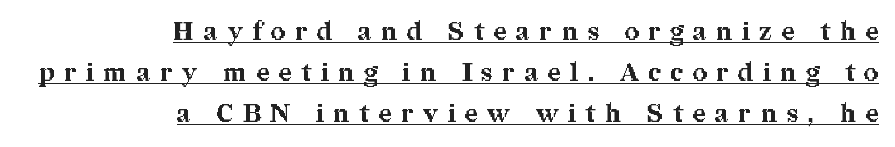
Students, note that the glyphs here are deliberately spaced far apart. A flush-right, rag-left setting is used for this passage. The letters stand straight up with perfectly vertical stems. The letters are bold, with thick, heavy strokes. The designer left line spacing at the default.
